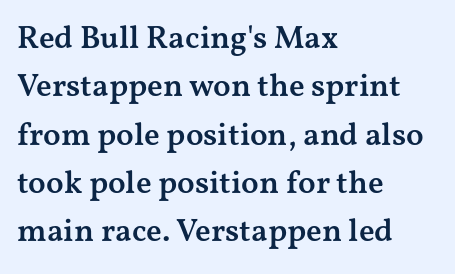
{"serif": "yes", "italic": "no", "bold": "semi", "weight": "semibold", "width": "wide", "stroke_contrast": "medium", "x_height": "medium", "monospaced": "no", "underline": "no", "align": "left", "line_spacing": "normal", "line_spacing_ratio": 1.51, "letter_spacing": "normal", "letter_spacing_em": 0.0, "glyph_px": 32}
